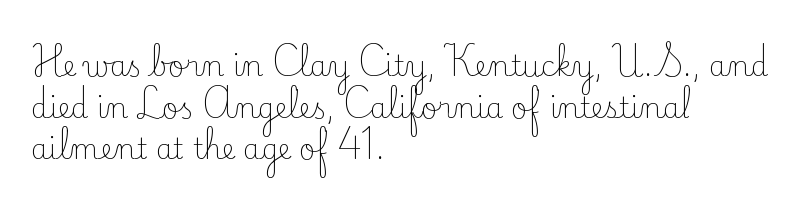
Q: Is the text bold? A: No.
Q: Is the text italic (slanted)? A: No, it is upright.
Q: Is the typeface a serif or a sans-serif typeface? A: Serif.
Q: Is the text underlined? A: No.
Q: How is the paragraph aligned? A: Left-aligned.
Q: Is the spacing between letters normal or unusually wide? A: Normal.
Q: Is the spacing between lines tight, normal or loose? A: Normal.
Q: Width (condensed, normal, or wide)? A: Normal.
Q: Stroke contrast? A: Low.
Q: x-height? A: Small.
Q: Monospaced? A: No.
